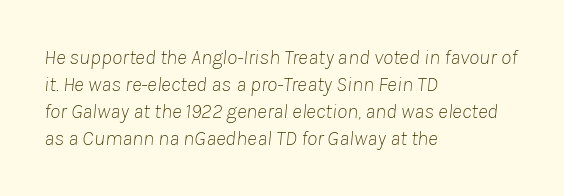
Reading down the column, the eye jumps a familiar distance to each next line. Stems and bowls with no extra thickness — not bold. Tall strokes in this sample are angled rather than plumb. Where is the straight margin? On the left. The gap between lines stays unmarked.
